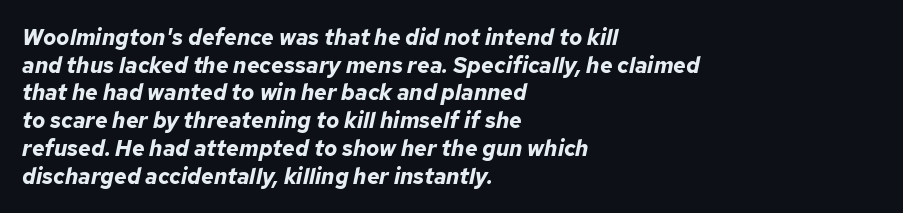
Vertical spacing — default. The passage is arranged the way most books set body copy — flush left. The strip under each line holds only bare page. Characters follow at the spacing the type designer built in. Students, this is bold: see how much ink each stroke carries.
